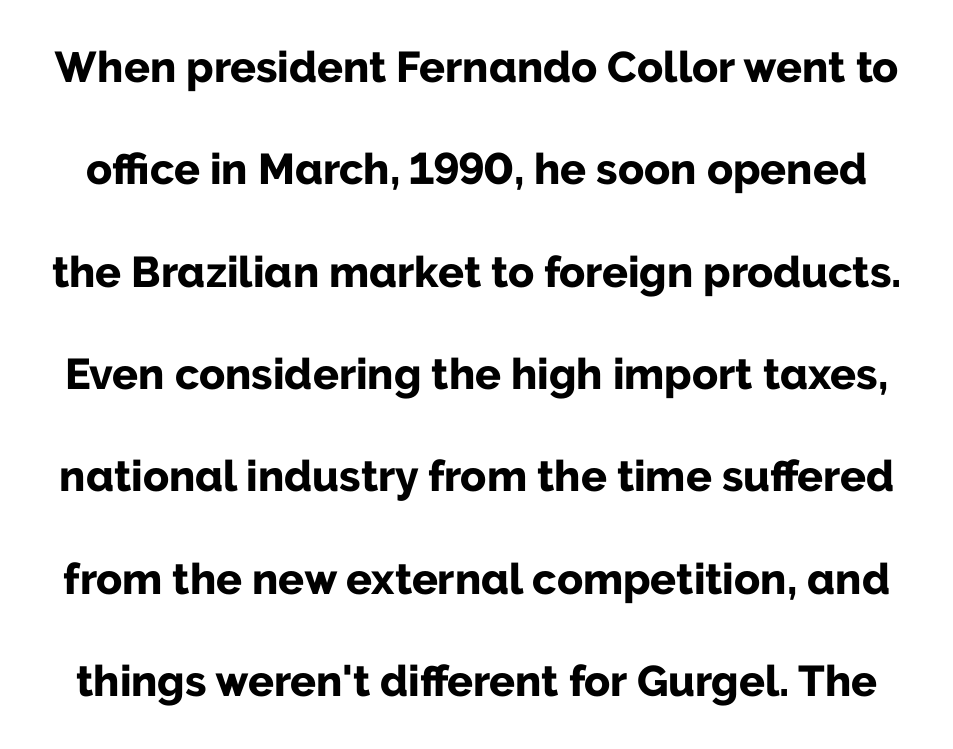
{"serif": "no", "italic": "no", "bold": "yes", "weight": "bold", "width": "normal", "stroke_contrast": "low", "x_height": "medium", "monospaced": "no", "underline": "no", "line_spacing": "loose", "line_spacing_ratio": 2.38, "letter_spacing": "normal", "letter_spacing_em": 0.0, "glyph_px": 43}
